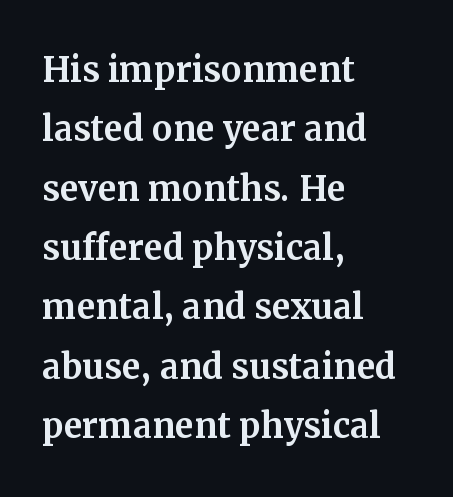
Q: Is the text italic (slanted)? A: No, it is upright.
Q: Is the typeface a serif or a sans-serif typeface? A: Serif.
Q: Is the text underlined? A: No.
Q: How is the paragraph aligned? A: Left-aligned.
Q: Is the spacing between letters normal or unusually wide? A: Normal.
Q: Is the spacing between lines tight, normal or loose? A: Normal.
Q: Width (condensed, normal, or wide)? A: Normal.
Q: Stroke contrast? A: Medium.
Q: x-height? A: Medium.
Q: Monospaced? A: No.
